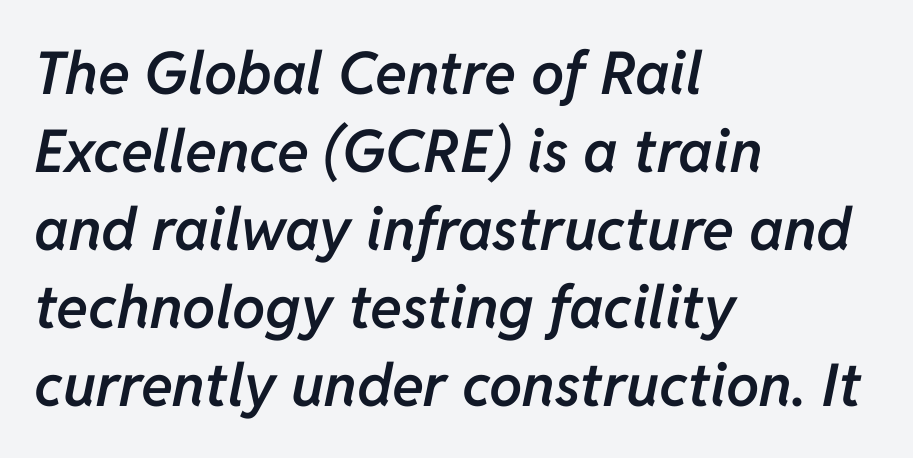
The image shows 59 px semibold type, italic (leaning right); set left-aligned, normal line spacing (1.32x), normal letter spacing, not underlined; low stroke contrast and a medium x-height.
